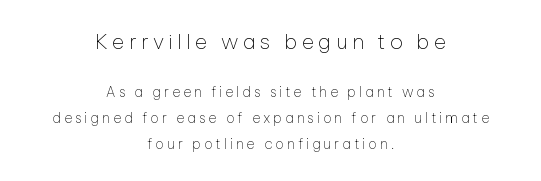
{"italic": "no", "bold": "no", "underline": "no", "align": "center", "line_spacing_ratio": 1.84, "letter_spacing": "wide", "letter_spacing_em": 0.21, "larger_block": "first", "size_ratio": 1.5, "glyph_px": 21}
